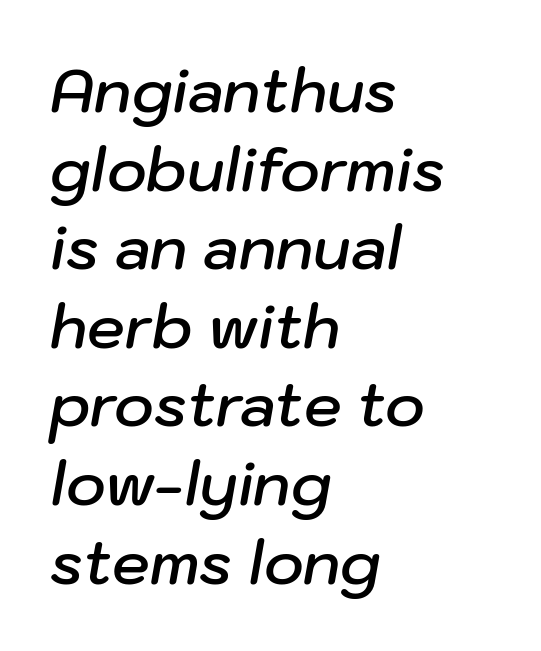
The lines in this sample share a left origin and differ only in where they stop. Horizontal bands of white between lines are of average thickness. Posture: slanted. This rendering features lettering with no underline. Bold? Not quite — semibold, heavier than regular but stopping short.
